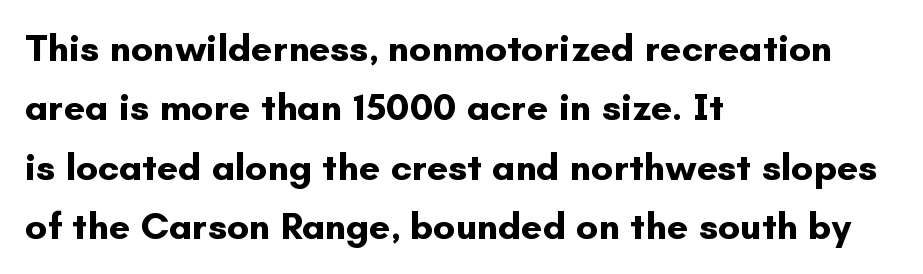
In terms of letterform style, serifs are entirely absent. The passage shown stacks its lines at a standard gap. Beneath every word, the page is bare. Vertical strokes here are truly vertical. Here the glyphs are tracked normally, forming tight word shapes.
